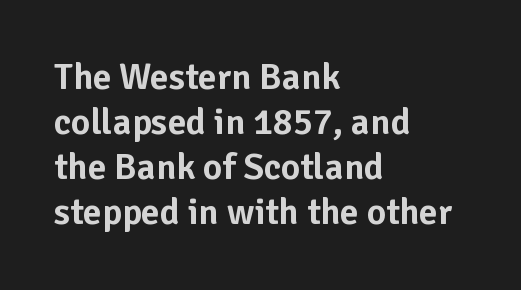
The image shows 37 px sans-serif type, upright; set left-aligned, line spacing 1.22x, normal letter spacing, not underlined; low stroke contrast and a medium x-height.
